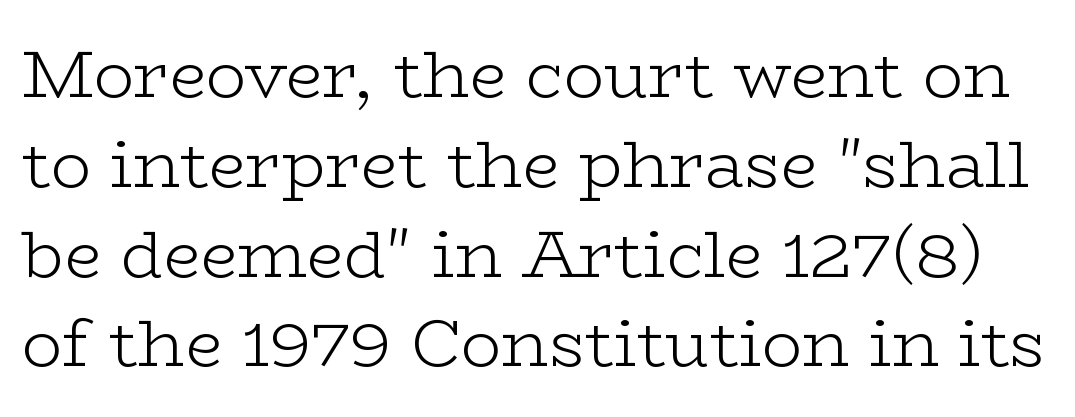
The image shows 67 px light, wide serif type, upright; set normal line spacing (1.34x), normal letter spacing, not underlined; low stroke contrast and a medium x-height.
